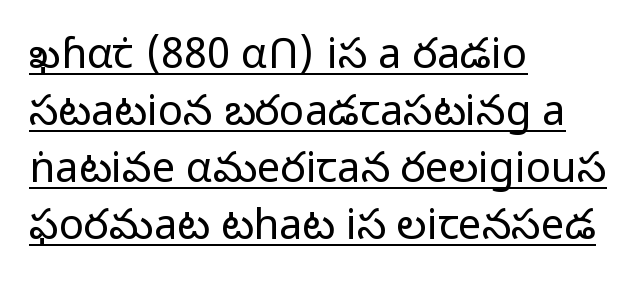
The image shows 42 px light sans-serif type, upright; set left-aligned, normal line spacing (1.36x), normal letter spacing, underlined; low stroke contrast and a medium x-height.
